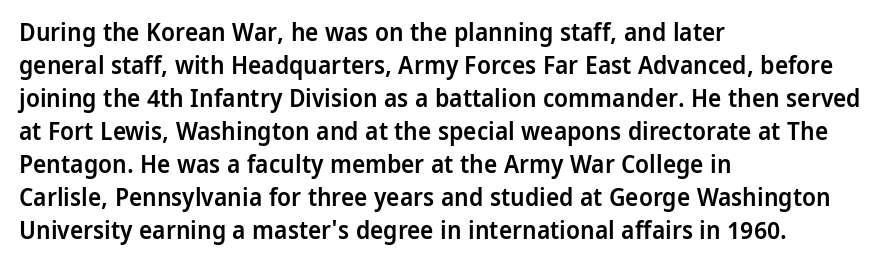
The image shows 25 px text type, upright; set left-aligned, normal line spacing (1.32x), normal letter spacing, not underlined.
